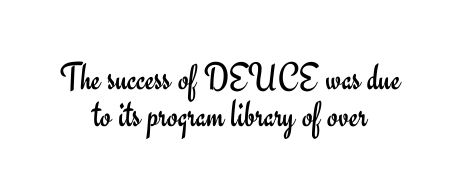
The image shows 39 px regular-weight sans-serif type; set centered, tight line spacing (0.96x), normal letter spacing, not underlined; low stroke contrast and a small x-height.
